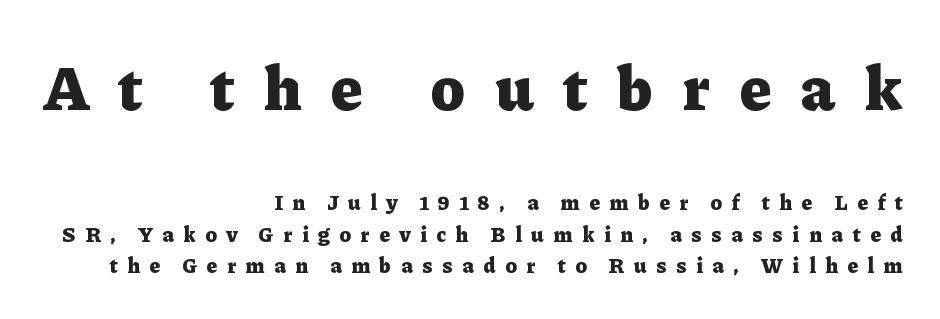
{"serif": "yes", "italic": "no", "bold": "yes", "weight": "heavy", "width": "normal", "stroke_contrast": "low", "x_height": "medium", "monospaced": "no", "underline": "no", "align": "right", "line_spacing": "normal", "line_spacing_ratio": 1.51, "letter_spacing": "wide", "letter_spacing_em": 0.47, "larger_block": "first", "size_ratio": 3.05, "glyph_px": 64}
